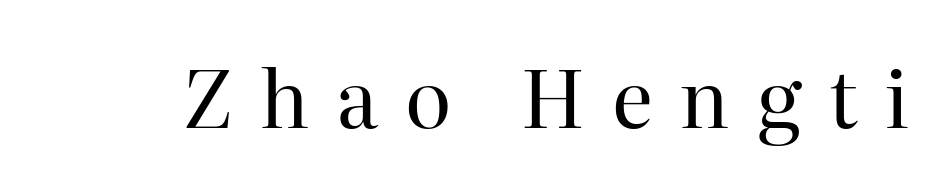
The image shows 80 px regular-weight serif type, upright; set unusually wide letter spacing (+0.33 em), not underlined; high stroke contrast and a medium x-height.
